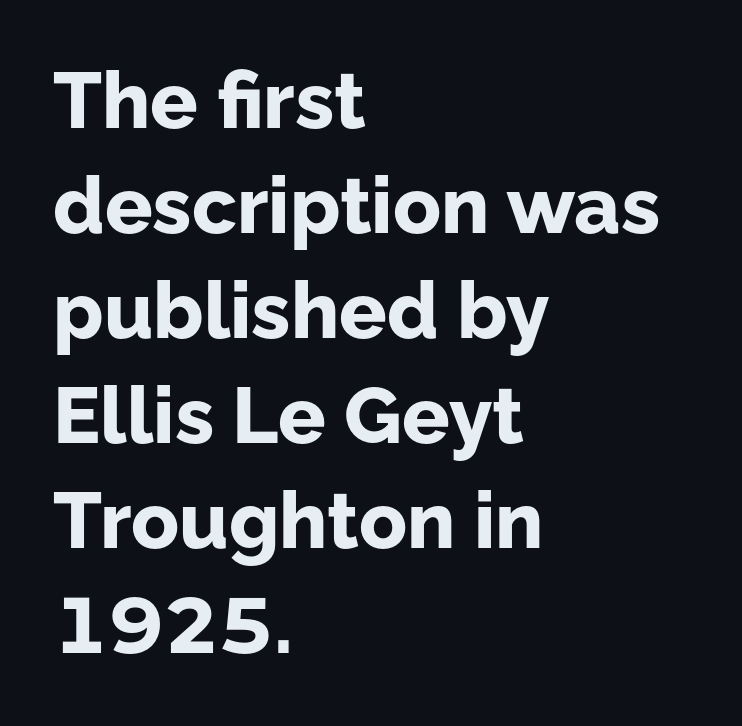
The image shows 79 px bold sans-serif type, upright; set left-aligned, normal line spacing (1.33x), normal letter spacing, not underlined; low stroke contrast and a medium x-height.
